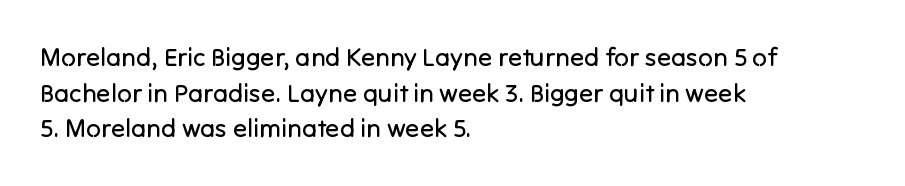
Q: Is the text bold? A: No.
Q: Is the text italic (slanted)? A: No, it is upright.
Q: Is the text underlined? A: No.
Q: How is the paragraph aligned? A: Left-aligned.
Q: Is the spacing between letters normal or unusually wide? A: Normal.
Q: Is the spacing between lines tight, normal or loose? A: Normal.
